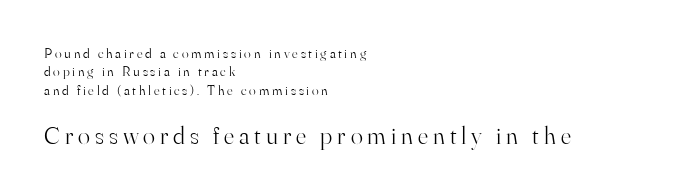
{"italic": "no", "bold": "no", "underline": "no", "align": "left", "line_spacing": "normal", "line_spacing_ratio": 1.31, "letter_spacing": "wide", "letter_spacing_em": 0.2, "larger_block": "second", "size_ratio": 1.79, "glyph_px": 25}
